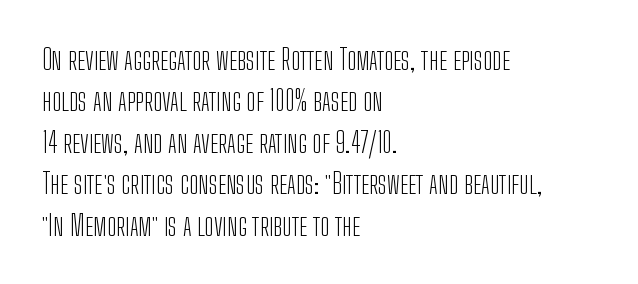
The image shows 28 px light, condensed sans-serif type, upright; set left-aligned, normal line spacing (1.48x), normal letter spacing, not underlined; low stroke contrast and a medium x-height.
